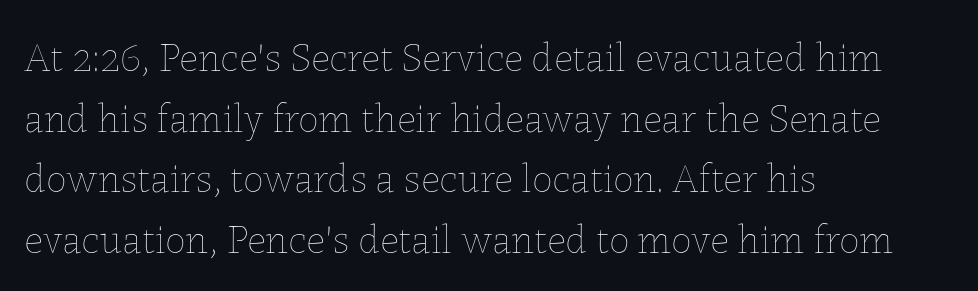
{"italic": "no", "bold": "no", "weight": "thin", "width": "normal", "stroke_contrast": "low", "x_height": "medium", "monospaced": "no", "underline": "no", "align": "left", "line_spacing": "normal", "line_spacing_ratio": 1.48, "letter_spacing": "normal", "letter_spacing_em": 0.0, "glyph_px": 41}
